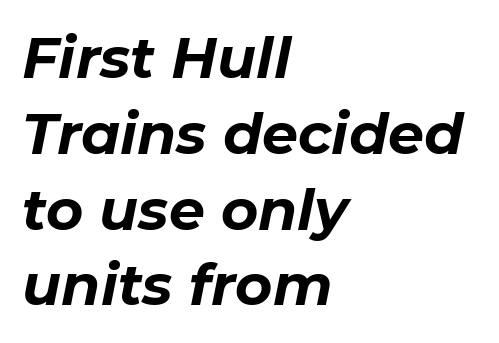
In terms of weight, the rendering is a true, heavy bold. Regular leading. No extra tracking has been applied to these lines. It's the slanting kind of type. Just letters on the line, the space beneath them empty. Visually the block forms a straight wall on the left and a jagged coastline on the right.
